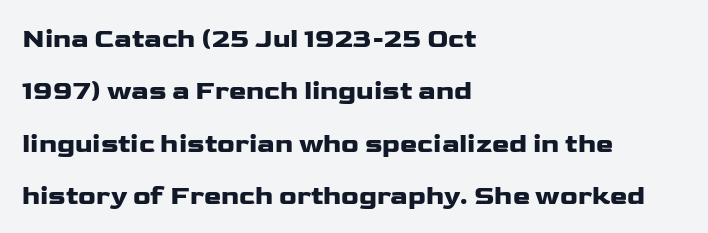
Q: Is the text italic (slanted)? A: No, it is upright.
Q: Is the text underlined? A: No.
Q: How is the paragraph aligned? A: Left-aligned.
Q: Is the spacing between letters normal or unusually wide? A: Normal.
Q: Is the spacing between lines tight, normal or loose? A: Loose.
